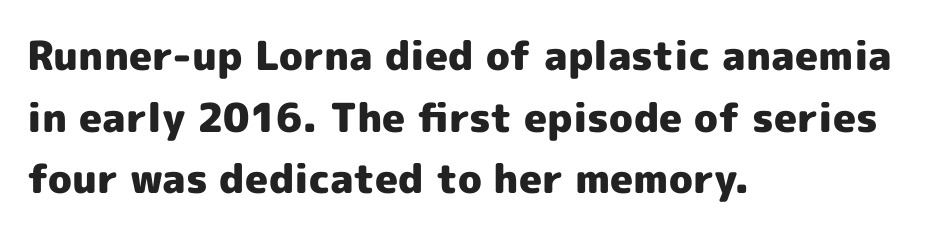
Q: Is the text bold? A: Yes.
Q: Is the text italic (slanted)? A: No, it is upright.
Q: Is the typeface a serif or a sans-serif typeface? A: Sans-serif.
Q: Is the text underlined? A: No.
Q: How is the paragraph aligned? A: Left-aligned.
Q: Is the spacing between letters normal or unusually wide? A: Normal.
Q: Is the spacing between lines tight, normal or loose? A: Normal.
Q: Width (condensed, normal, or wide)? A: Normal.
Q: x-height? A: Medium.
Q: Monospaced? A: No.
